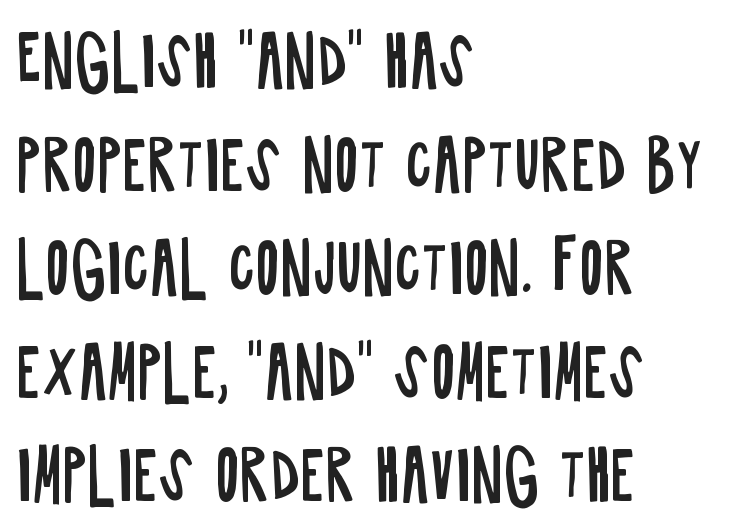
{"serif": "no", "italic": "no", "bold": "no", "weight": "regular", "width": "condensed", "stroke_contrast": "low", "x_height": "large", "monospaced": "no", "underline": "no", "align": "left", "line_spacing": "normal", "line_spacing_ratio": 1.57, "letter_spacing": "normal", "letter_spacing_em": 0.0, "glyph_px": 66}
